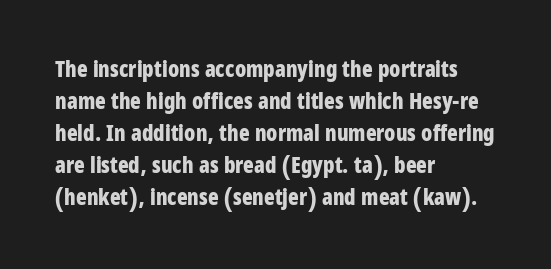
{"italic": "no", "bold": "yes", "underline": "no", "align": "left", "line_spacing": "normal", "line_spacing_ratio": 1.45, "letter_spacing": "normal", "letter_spacing_em": 0.0, "glyph_px": 22}
